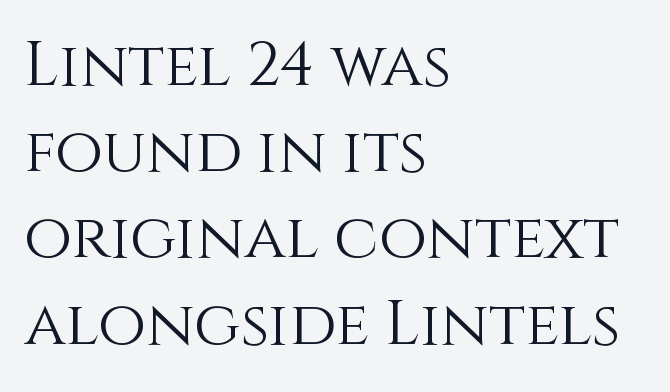
The image shows 62 px light type, upright; set left-aligned, normal line spacing (1.39x), normal letter spacing, not underlined; a large x-height.
